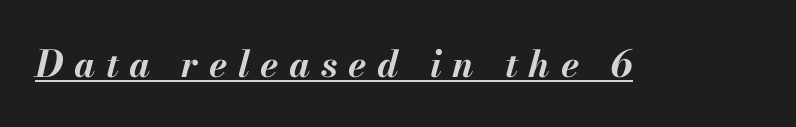
{"italic": "yes", "lean": "right", "slant_degrees": 13, "bold": "yes", "weight": "bold", "width": "normal", "stroke_contrast": "medium", "x_height": "small", "monospaced": "no", "underline": "yes", "letter_spacing": "wide", "letter_spacing_em": 0.29, "glyph_px": 37}
